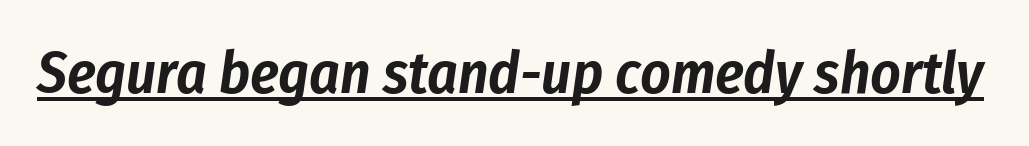
Q: Is the text italic (slanted)? A: Yes, it leans right by about 8 degrees.
Q: Is the text underlined? A: Yes.
Q: Is the spacing between letters normal or unusually wide? A: Normal.
Q: Width (condensed, normal, or wide)? A: Condensed.
Q: Stroke contrast? A: Low.
Q: x-height? A: Medium.
Q: Monospaced? A: No.
